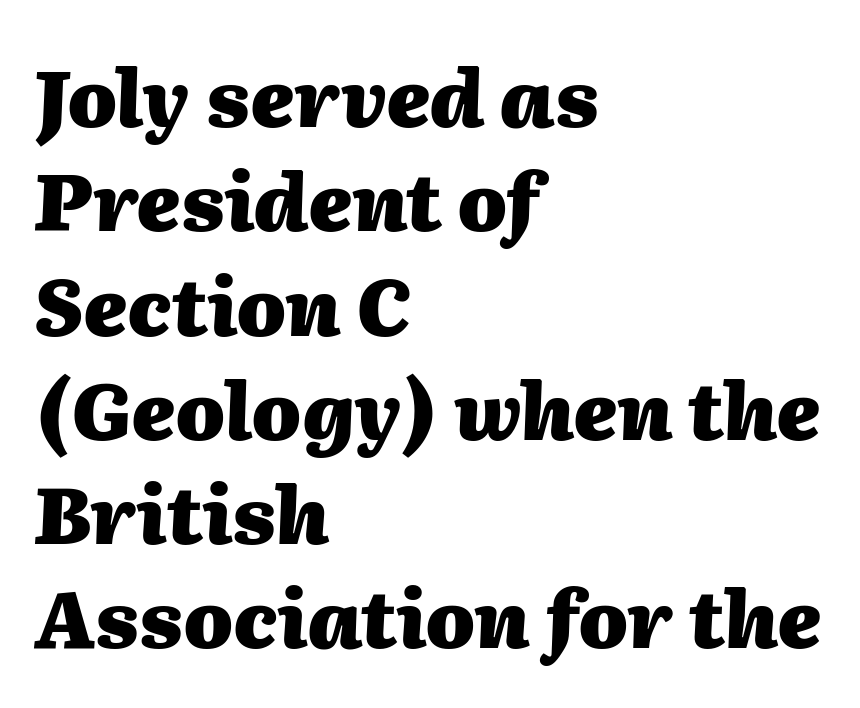
{"italic": "yes", "lean": "right", "slant_degrees": 2, "bold": "yes", "weight": "heavy", "width": "normal", "stroke_contrast": "medium", "x_height": "medium", "monospaced": "no", "underline": "no", "align": "left", "line_spacing": "normal", "line_spacing_ratio": 1.32, "letter_spacing": "normal", "letter_spacing_em": 0.0, "glyph_px": 79}
